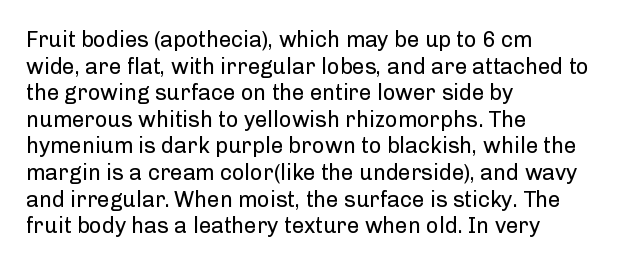
The image shows 22 px text type, upright; set left-aligned, line spacing 1.21x, normal letter spacing, not underlined.
